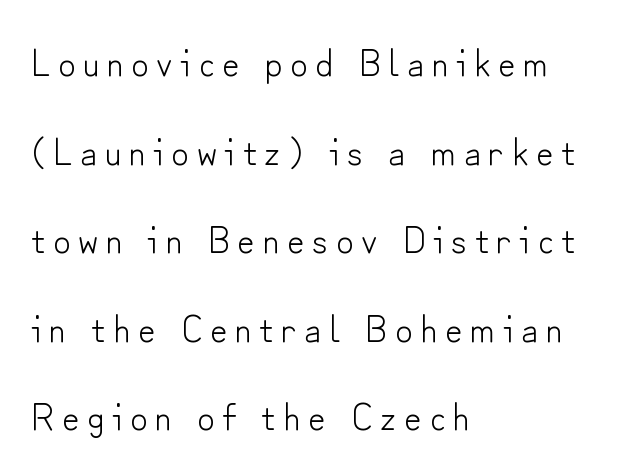
{"serif": "no", "italic": "no", "bold": "no", "weight": "light", "width": "normal", "stroke_contrast": "low", "x_height": "small", "monospaced": "no", "underline": "no", "align": "left", "line_spacing": "loose", "line_spacing_ratio": 2.33, "letter_spacing": "wide", "letter_spacing_em": 0.2, "glyph_px": 38}
